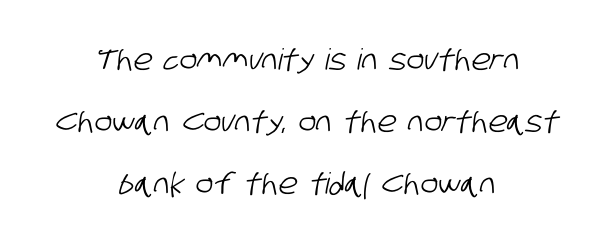
Q: Is the typeface a serif or a sans-serif typeface? A: Sans-serif.
Q: Is the text underlined? A: No.
Q: How is the paragraph aligned? A: Centered.
Q: Is the spacing between letters normal or unusually wide? A: Normal.
Q: Is the spacing between lines tight, normal or loose? A: Loose.
Q: Width (condensed, normal, or wide)? A: Condensed.
Q: Stroke contrast? A: Low.
Q: x-height? A: Large.
Q: Monospaced? A: No.
